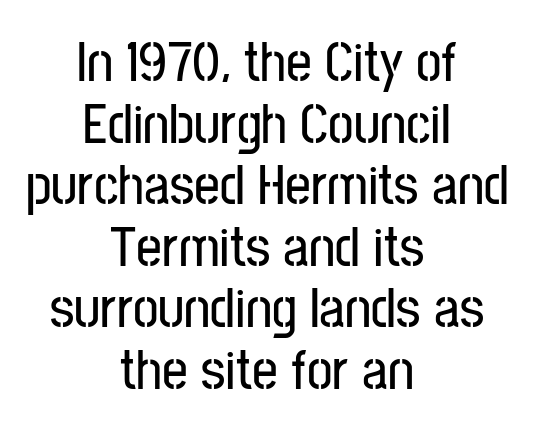
This sample uses an upright cut, with every glyph sitting square on the baseline. Here the glyphs are tracked normally, forming tight word shapes. These lines stack symmetrically, like a column narrowing and widening about its center. The baseline area is clear. Character widths vary here, with narrow letters taking less room than wide ones. Observe the absence of serifs on each vertical stroke in this sample.
